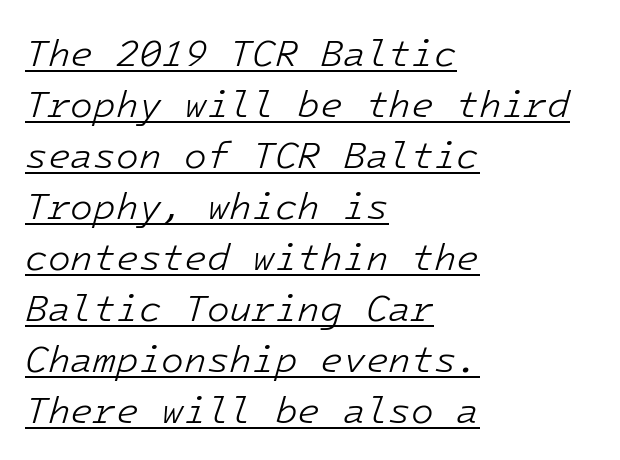
The image shows 37 px light type, italic (leaning right); set left-aligned, normal line spacing (1.38x), normal letter spacing, underlined; low stroke contrast and a medium x-height.
